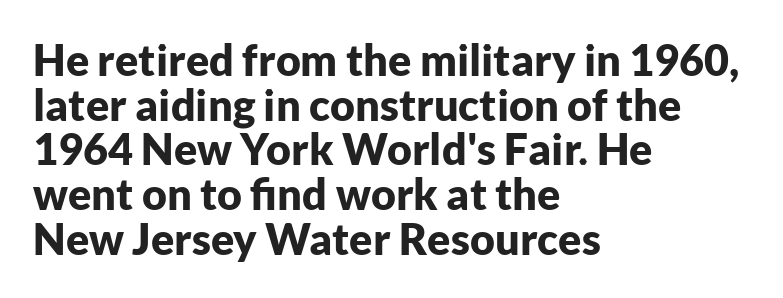
The image shows 43 px bold sans-serif type, upright; set left-aligned, tight line spacing (1.04x), normal letter spacing, not underlined; low stroke contrast and a medium x-height.
